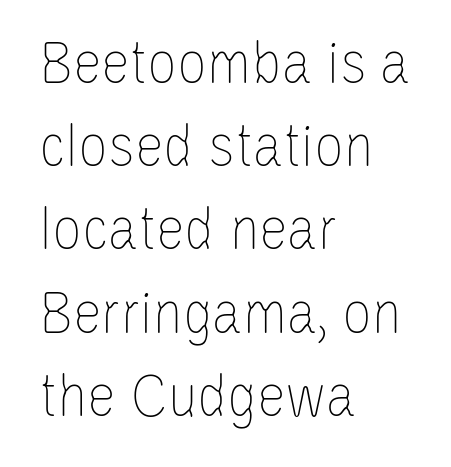
The image shows 65 px thin, condensed type, upright; set left-aligned, normal line spacing (1.28x), normal letter spacing, not underlined; low stroke contrast and a large x-height.
